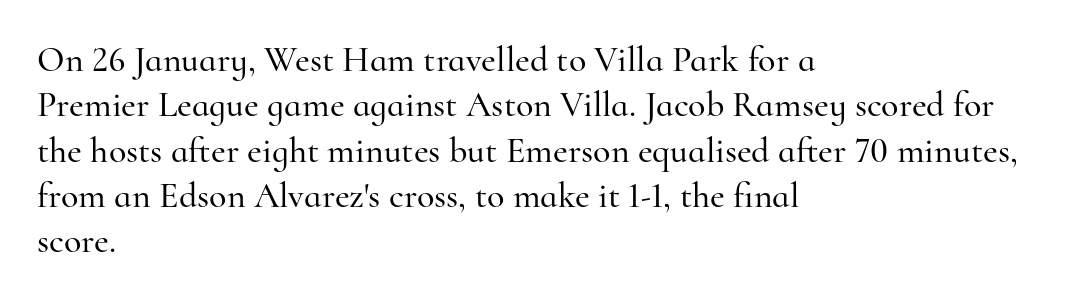
{"serif": "yes", "italic": "no", "width": "normal", "stroke_contrast": "high", "x_height": "small", "monospaced": "no", "underline": "no", "align": "left", "line_spacing": "normal", "line_spacing_ratio": 1.26, "letter_spacing": "normal", "letter_spacing_em": 0.0, "glyph_px": 36}
